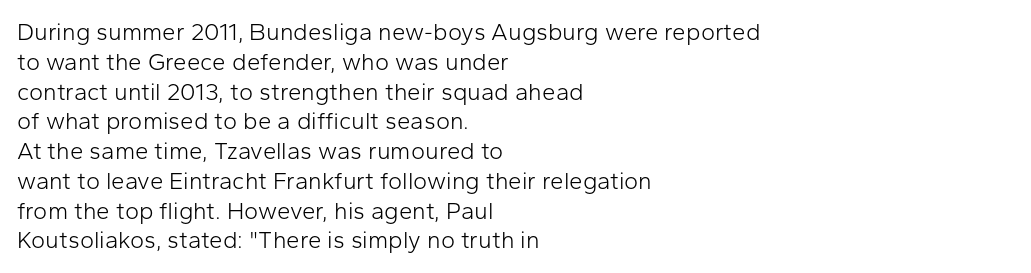
The image shows 24 px text type, upright; set left-aligned, line spacing 1.24x, normal letter spacing, not underlined.
